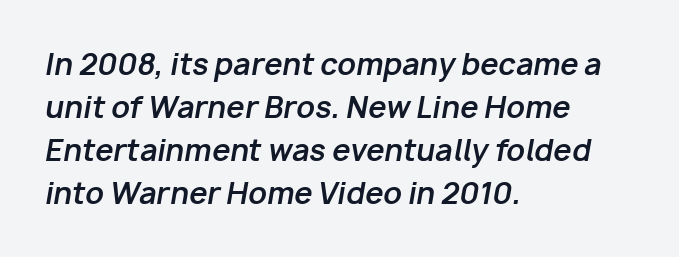
{"italic": "yes", "lean": "right", "slant_degrees": 10, "bold": "yes", "weight": "bold", "width": "normal", "stroke_contrast": "low", "x_height": "medium", "monospaced": "no", "underline": "no", "align": "left", "line_spacing": "normal", "line_spacing_ratio": 1.48, "letter_spacing": "normal", "letter_spacing_em": 0.0, "glyph_px": 29}
